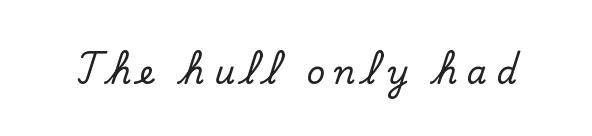
{"serif": "yes", "width": "normal", "stroke_contrast": "low", "x_height": "small", "monospaced": "no", "underline": "no", "letter_spacing": "wide", "letter_spacing_em": 0.29, "glyph_px": 32}
